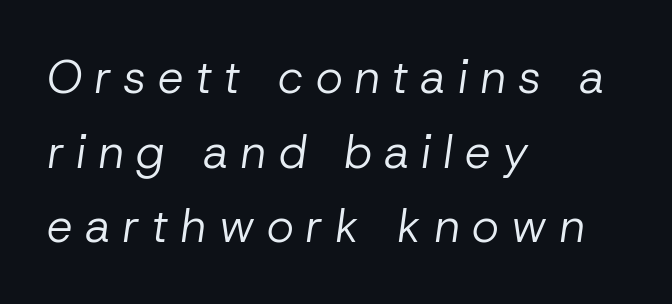
{"italic": "yes", "lean": "right", "slant_degrees": 8, "bold": "no", "weight": "regular", "width": "normal", "stroke_contrast": "low", "x_height": "medium", "monospaced": "no", "underline": "no", "align": "left", "line_spacing": "normal", "line_spacing_ratio": 1.62, "letter_spacing": "wide", "letter_spacing_em": 0.26, "glyph_px": 46}
